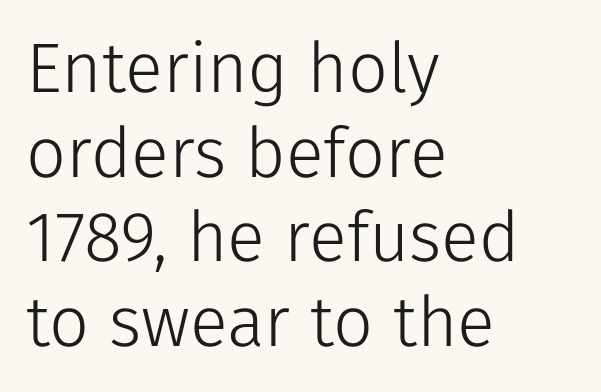
If you drew a ruler down the left edge, every line would touch it. The strokes carry an ordinary text weight at most. When letters stand straight like this, we call the style roman or upright. Note the varied advance widths — an 'i' is clearly narrower than an 'm'. Glyph-to-glyph distance matches everyday printed text. Nothing sits at the stroke ends, so this counts as sans-serif.
